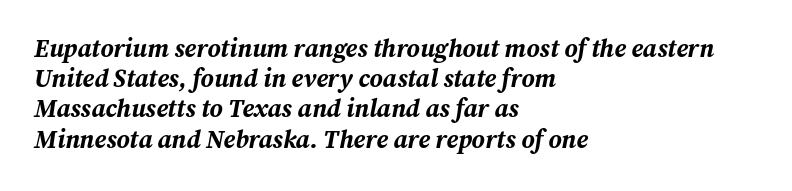
Q: Is the text bold? A: Yes.
Q: Is the text italic (slanted)? A: Yes, it leans right by about 12 degrees.
Q: Is the text underlined? A: No.
Q: How is the paragraph aligned? A: Left-aligned.
Q: Is the spacing between letters normal or unusually wide? A: Normal.
